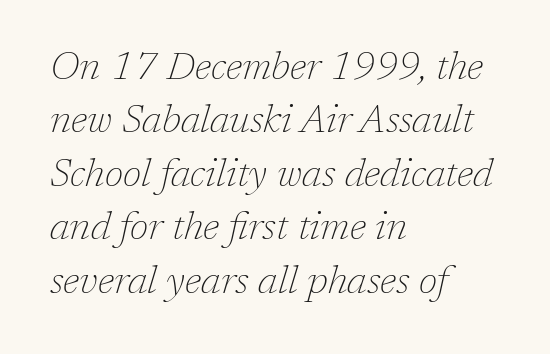
The image shows 39 px thin serif type, italic (leaning right); set left-aligned, normal line spacing (1.37x), normal letter spacing, not underlined; low stroke contrast and a medium x-height.
